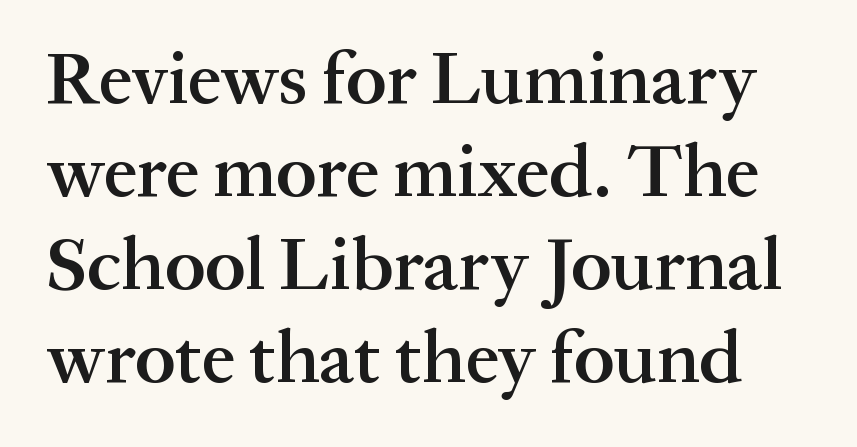
The sample has been set in demibold, a notch under bold. When letters stand straight like this, we call the style roman or upright. The line texture is even and compact thanks to regular tracking. The baseline area is clear. Here the designer chose a conventional face with non-uniform glyph widths. Note: serifs present on the glyphs.
